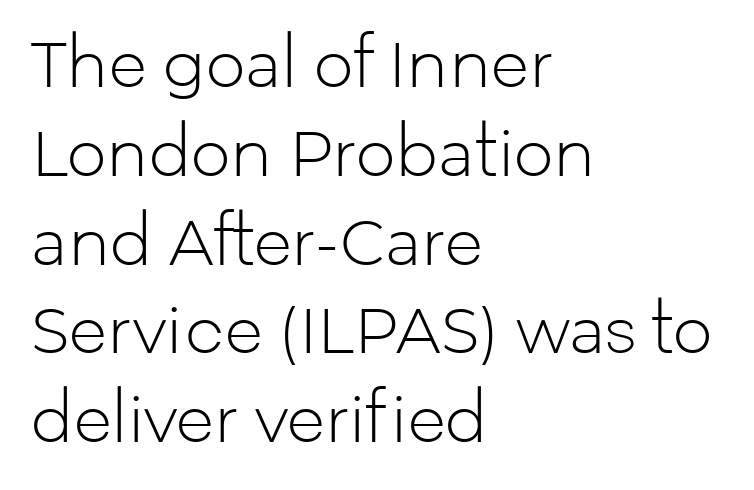
Q: Is the text bold? A: No.
Q: Is the text italic (slanted)? A: No, it is upright.
Q: Is the typeface a serif or a sans-serif typeface? A: Sans-serif.
Q: Is the text underlined? A: No.
Q: How is the paragraph aligned? A: Left-aligned.
Q: Is the spacing between letters normal or unusually wide? A: Normal.
Q: Is the spacing between lines tight, normal or loose? A: Normal.
Q: Width (condensed, normal, or wide)? A: Normal.
Q: Stroke contrast? A: Low.
Q: x-height? A: Medium.
Q: Monospaced? A: No.
